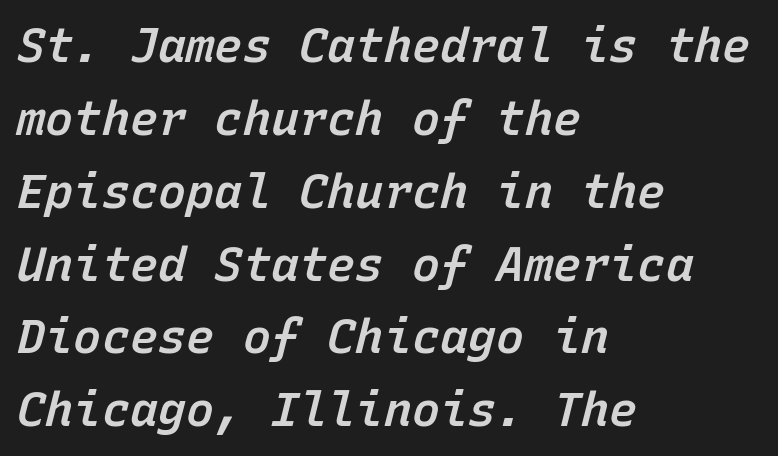
The image shows 47 px semibold type, italic (leaning right), monospaced; set left-aligned, normal line spacing (1.55x), normal letter spacing, not underlined; low stroke contrast and a medium x-height.
